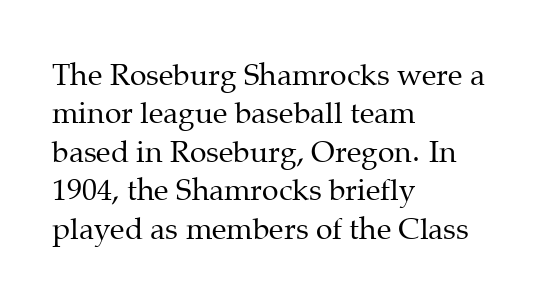
The image shows 30 px regular-weight serif type, upright; set left-aligned, normal line spacing (1.28x), normal letter spacing, not underlined; medium stroke contrast and a medium x-height.
